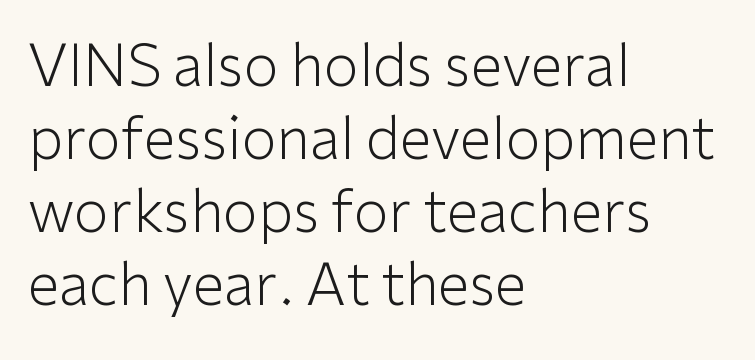
{"serif": "no", "italic": "no", "bold": "no", "weight": "light", "width": "normal", "stroke_contrast": "low", "x_height": "medium", "monospaced": "no", "underline": "no", "align": "left", "line_spacing": "normal", "line_spacing_ratio": 1.28, "letter_spacing": "normal", "letter_spacing_em": 0.0, "glyph_px": 57}
